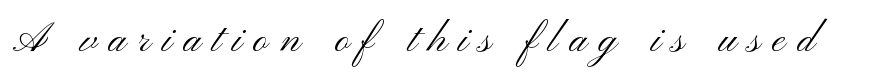
Q: Is the text bold? A: No.
Q: Is the text italic (slanted)? A: Yes.
Q: Is the typeface a serif or a sans-serif typeface? A: Sans-serif.
Q: Is the text underlined? A: No.
Q: Is the spacing between letters normal or unusually wide? A: Unusually wide.
Q: Width (condensed, normal, or wide)? A: Wide.
Q: Stroke contrast? A: Medium.
Q: x-height? A: Small.
Q: Monospaced? A: No.
